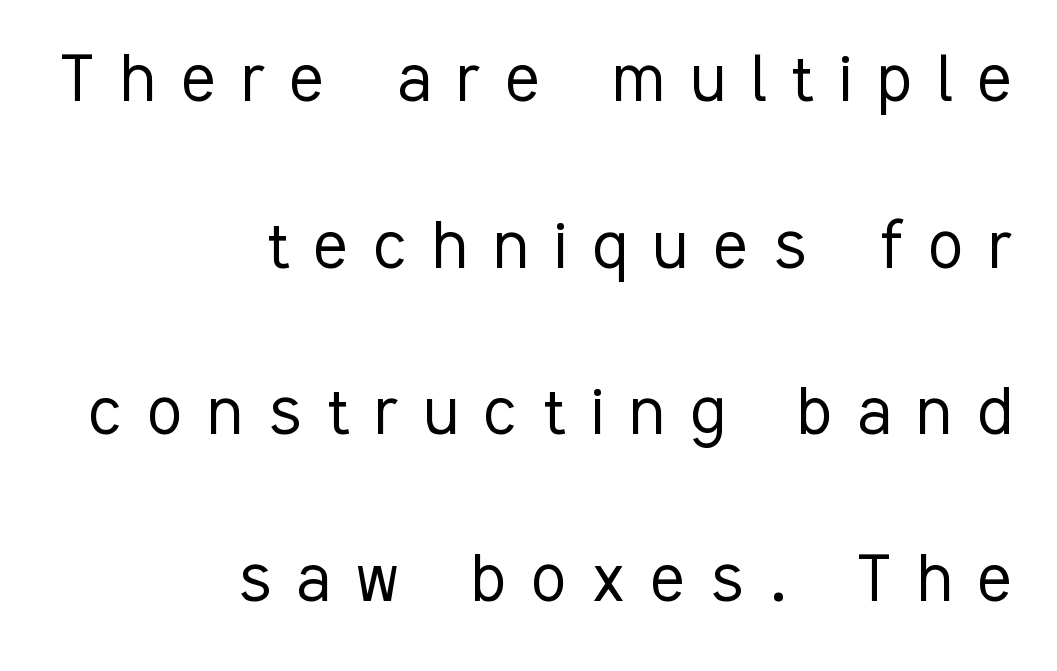
Q: Is the text bold? A: No.
Q: Is the text italic (slanted)? A: No, it is upright.
Q: Is the typeface a serif or a sans-serif typeface? A: Sans-serif.
Q: Is the text underlined? A: No.
Q: How is the paragraph aligned? A: Right-aligned.
Q: Is the spacing between letters normal or unusually wide? A: Unusually wide.
Q: Is the spacing between lines tight, normal or loose? A: Loose.
Q: Width (condensed, normal, or wide)? A: Condensed.
Q: Stroke contrast? A: Low.
Q: x-height? A: Medium.
Q: Monospaced? A: No.
